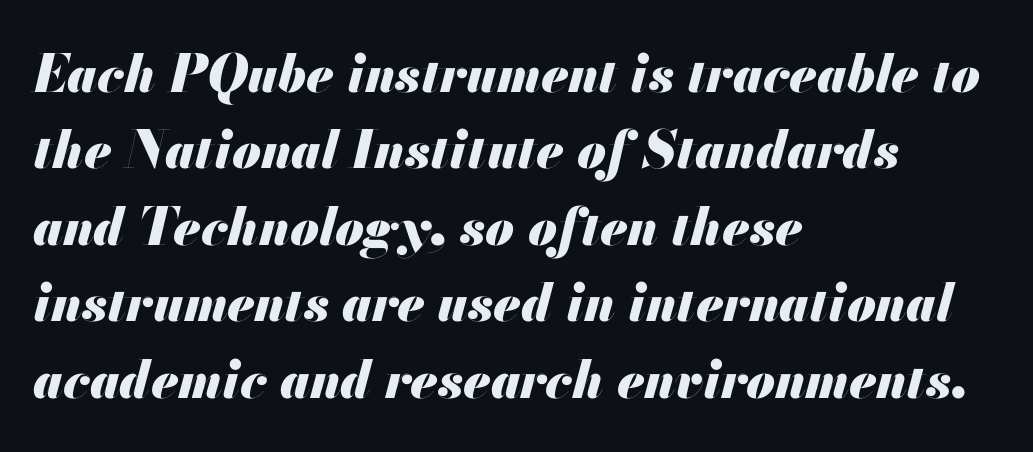
The image shows 52 px heavy type, italic (leaning right); set left-aligned, normal line spacing (1.47x), normal letter spacing, not underlined; medium stroke contrast and a small x-height.
